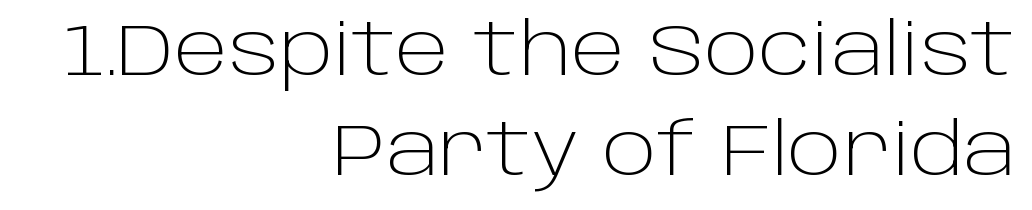
{"serif": "no", "italic": "no", "bold": "no", "weight": "light", "width": "normal", "stroke_contrast": "low", "x_height": "large", "monospaced": "no", "underline": "no", "align": "right", "line_spacing": "normal", "line_spacing_ratio": 1.37, "letter_spacing": "normal", "letter_spacing_em": 0.0, "glyph_px": 73}
